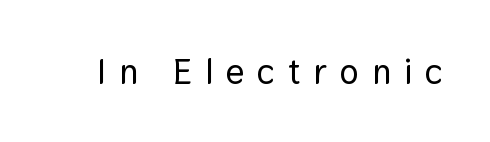
The image shows 36 px sans-serif type, upright; set unusually wide letter spacing (+0.36 em), not underlined; low stroke contrast and a medium x-height.
